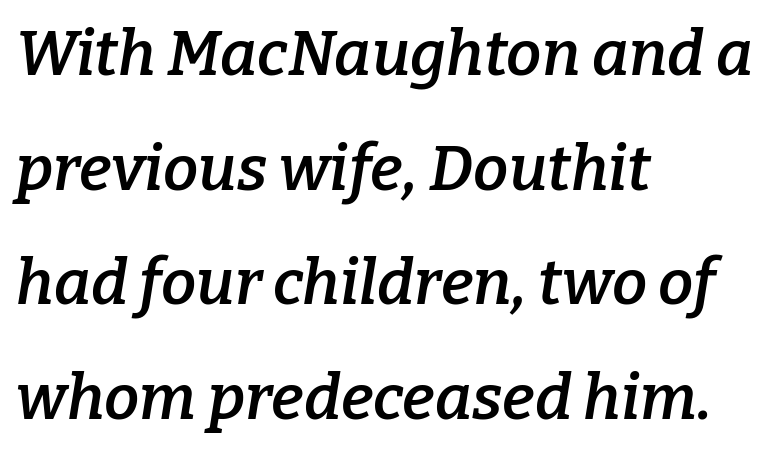
Q: Is the text bold? A: Semi-bold.
Q: Is the text italic (slanted)? A: Yes, it leans right by about 9 degrees.
Q: Is the typeface a serif or a sans-serif typeface? A: Serif.
Q: Is the text underlined? A: No.
Q: How is the paragraph aligned? A: Left-aligned.
Q: Is the spacing between letters normal or unusually wide? A: Normal.
Q: Width (condensed, normal, or wide)? A: Normal.
Q: Stroke contrast? A: Low.
Q: x-height? A: Medium.
Q: Monospaced? A: No.
